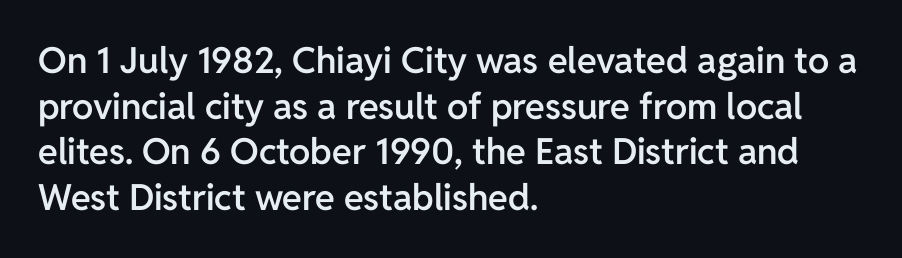
Q: Is the text bold? A: Semi-bold.
Q: Is the text italic (slanted)? A: No, it is upright.
Q: Is the typeface a serif or a sans-serif typeface? A: Sans-serif.
Q: Is the text underlined? A: No.
Q: How is the paragraph aligned? A: Left-aligned.
Q: Is the spacing between letters normal or unusually wide? A: Normal.
Q: Is the spacing between lines tight, normal or loose? A: Normal.
Q: Width (condensed, normal, or wide)? A: Normal.
Q: Stroke contrast? A: Low.
Q: x-height? A: Medium.
Q: Monospaced? A: No.
